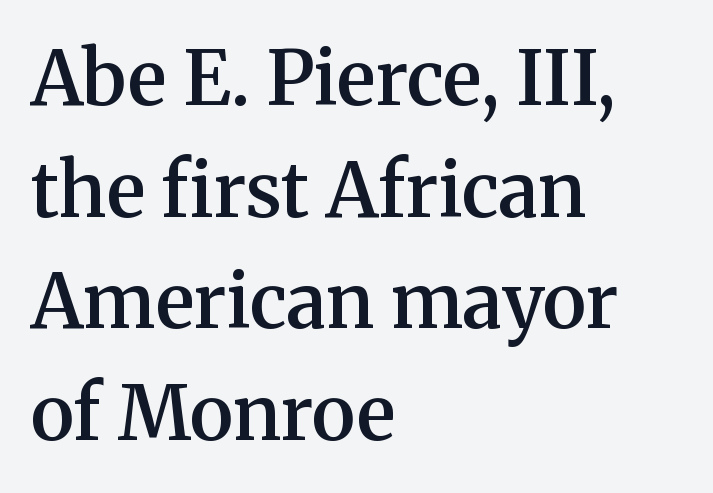
Q: Is the text bold? A: Semi-bold.
Q: Is the text italic (slanted)? A: No, it is upright.
Q: Is the typeface a serif or a sans-serif typeface? A: Serif.
Q: Is the text underlined? A: No.
Q: How is the paragraph aligned? A: Left-aligned.
Q: Is the spacing between letters normal or unusually wide? A: Normal.
Q: Is the spacing between lines tight, normal or loose? A: Normal.
Q: Width (condensed, normal, or wide)? A: Normal.
Q: Stroke contrast? A: Medium.
Q: x-height? A: Medium.
Q: Monospaced? A: No.
